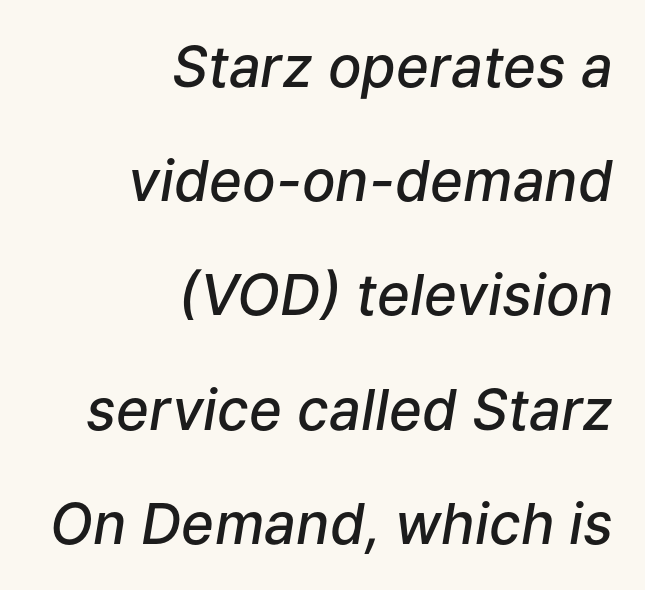
The image shows 56 px semibold type, italic (leaning right); set right-aligned, loose line spacing (2.04x), normal letter spacing, not underlined; low stroke contrast and a medium x-height.
